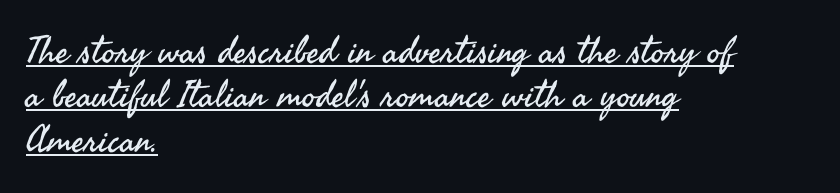
Q: Is the text bold? A: No.
Q: Is the text italic (slanted)? A: Yes.
Q: Is the typeface a serif or a sans-serif typeface? A: Sans-serif.
Q: Is the text underlined? A: Yes.
Q: How is the paragraph aligned? A: Left-aligned.
Q: Is the spacing between letters normal or unusually wide? A: Normal.
Q: Width (condensed, normal, or wide)? A: Normal.
Q: Stroke contrast? A: Medium.
Q: x-height? A: Small.
Q: Monospaced? A: No.
